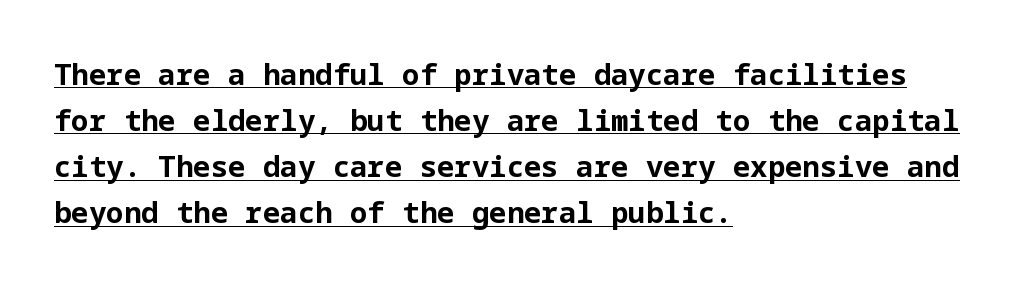
The image shows 29 px bold sans-serif type, upright; set left-aligned, normal line spacing (1.59x), normal letter spacing, underlined; low stroke contrast and a medium x-height.
